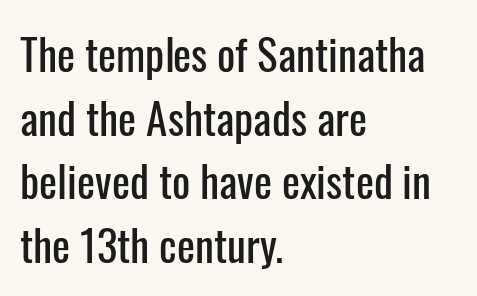
Bare-footed words on every line. The font's upright variant was chosen for this text. Every row of glyphs begins at an identical x-position on the left. Nothing unusual about the tracking: characters are spaced as the font intends. Serifs: no, the terminals of the letterforms are clean. Vertical spacing — default.
